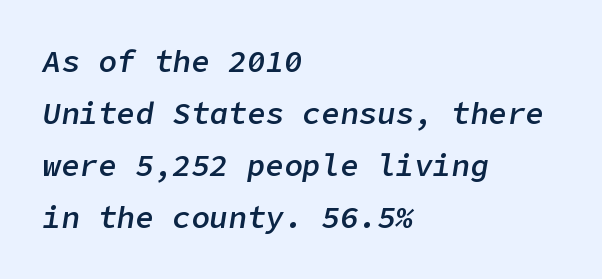
The image shows 31 px semibold type, italic (leaning right); set left-aligned, normal line spacing (1.68x), normal letter spacing, not underlined; low stroke contrast and a medium x-height.
